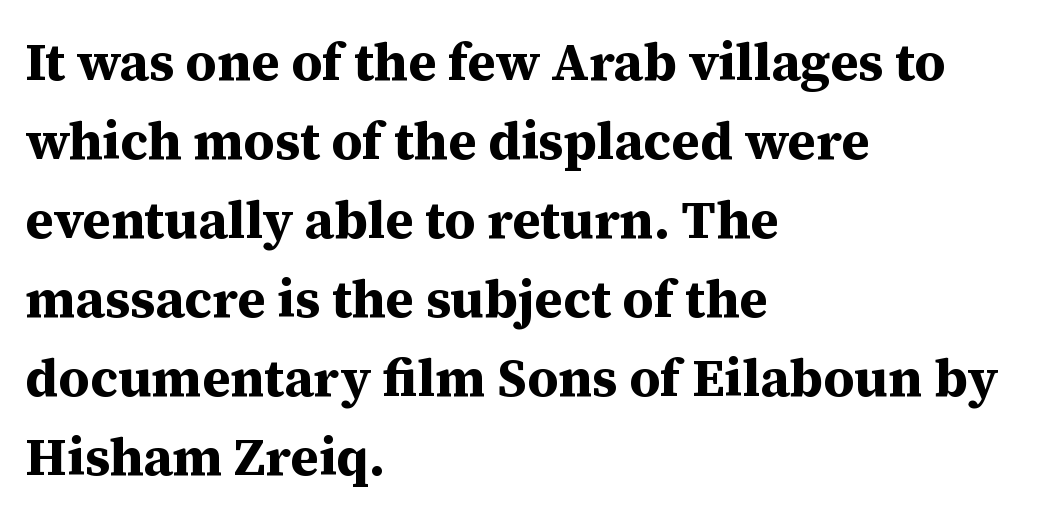
Does the type have serifs? Yes, each stem ends in a small foot. How are the letters spaced? Ordinarily, with no added tracking. Honestly, the row spacing looks completely unremarkable. Descender tails drop into unmarked territory. Stroke thickness is high; the sample reads as a true bold.
